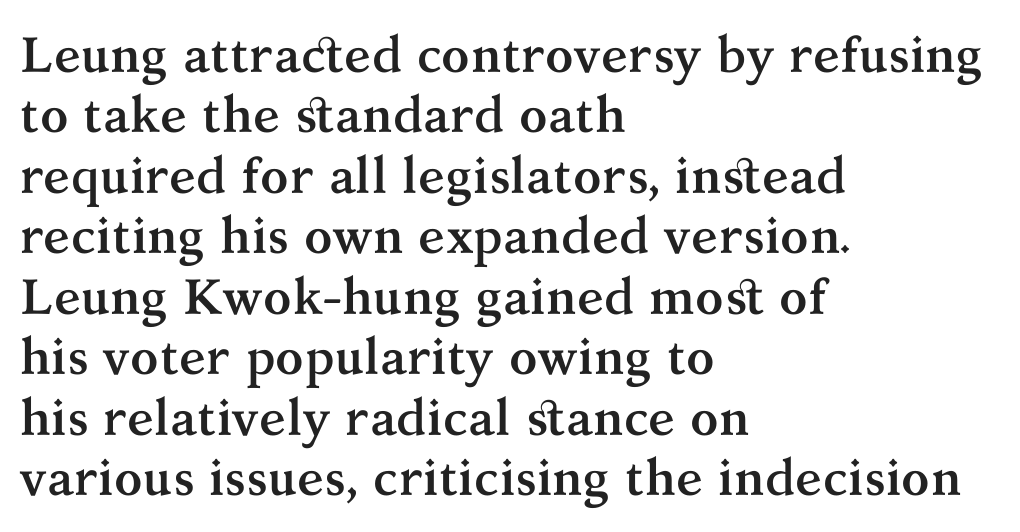
{"serif": "yes", "italic": "no", "bold": "yes", "weight": "semibold", "width": "normal", "stroke_contrast": "medium", "x_height": "medium", "monospaced": "no", "underline": "no", "align": "left", "line_spacing_ratio": 1.21, "letter_spacing": "normal", "letter_spacing_em": 0.0, "glyph_px": 50}
